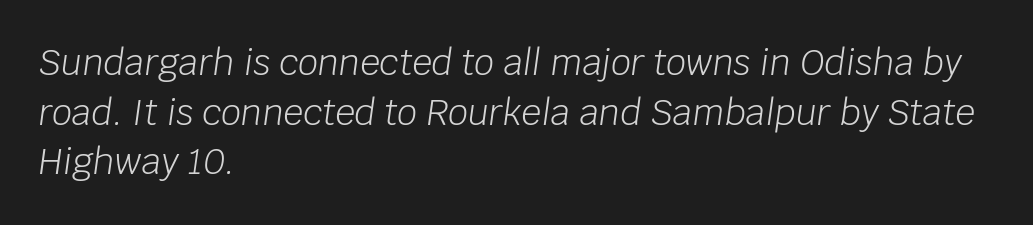
Q: Is the text bold? A: No.
Q: Is the text italic (slanted)? A: Yes, it leans right by about 8 degrees.
Q: Is the text underlined? A: No.
Q: How is the paragraph aligned? A: Left-aligned.
Q: Is the spacing between letters normal or unusually wide? A: Normal.
Q: Is the spacing between lines tight, normal or loose? A: Normal.
Q: Width (condensed, normal, or wide)? A: Normal.
Q: Stroke contrast? A: Low.
Q: x-height? A: Large.
Q: Monospaced? A: No.
